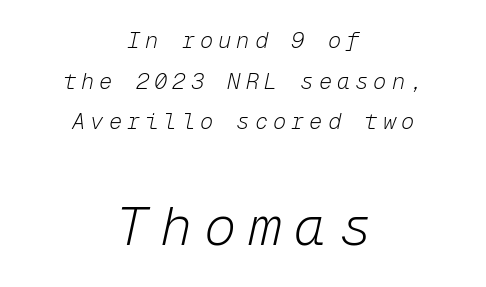
{"italic": "yes", "lean": "right", "slant_degrees": 12, "bold": "no", "weight": "light", "width": "normal", "stroke_contrast": "low", "x_height": "medium", "monospaced": "yes", "underline": "no", "align": "center", "line_spacing_ratio": 1.85, "letter_spacing": "wide", "letter_spacing_em": 0.23, "larger_block": "second", "size_ratio": 2.45, "glyph_px": 54}
